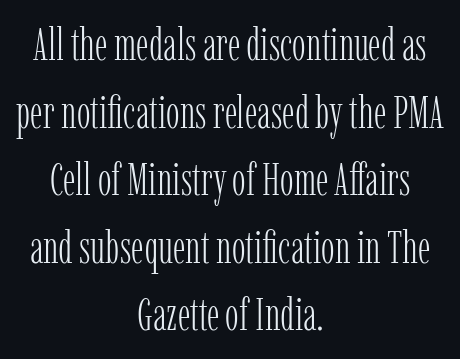
Posture: upright roman. The strokes carry an ordinary text weight at most. This rendering uses center alignment, leaving both contours irregular but symmetric. Students, note that the glyphs here touch the page at normal intervals. Leading matches the norm, producing a regular column. In terms of letterform style, serifs are clearly present.
